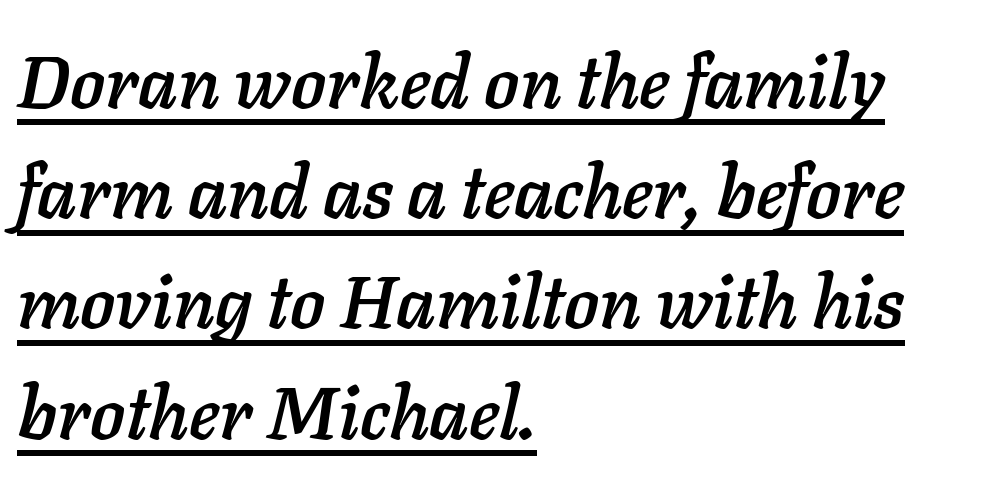
The image shows 73 px text type, italic (leaning right); set left-aligned, normal line spacing (1.51x), normal letter spacing, underlined; low stroke contrast and a medium x-height.
